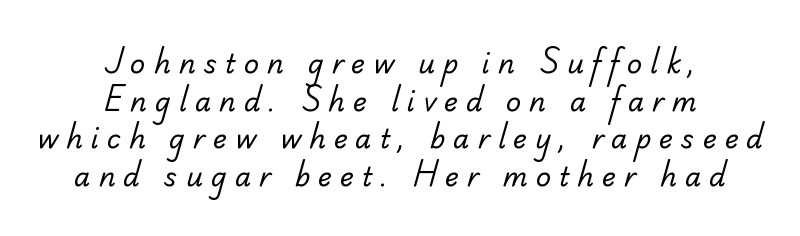
{"bold": "no", "underline": "no", "align": "center", "line_spacing": "normal", "line_spacing_ratio": 1.45, "letter_spacing": "wide", "letter_spacing_em": 0.31, "glyph_px": 26}
